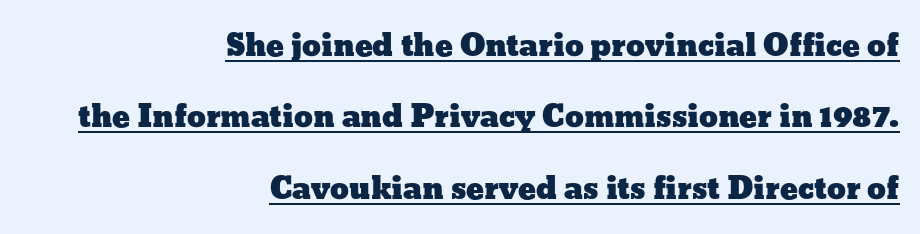
All the whitespace from short lines collects on the left. Decoration check: the copy is underlined. This sample uses plain, unmodified letter spacing. The rendering uses natural spacing where letterforms have individual widths. Italic: no, the glyphs are upright roman. These lines stand farther apart than default settings would place them.
